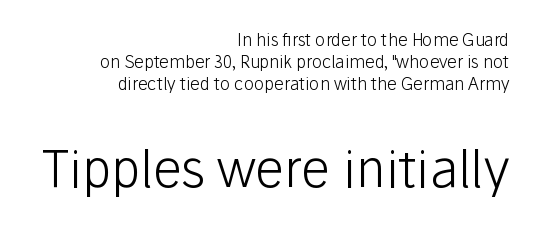
Q: Is the text bold? A: No.
Q: Is the text italic (slanted)? A: No, it is upright.
Q: Is the typeface a serif or a sans-serif typeface? A: Sans-serif.
Q: Is the text underlined? A: No.
Q: How is the paragraph aligned? A: Right-aligned.
Q: Is the spacing between letters normal or unusually wide? A: Normal.
Q: Is the spacing between lines tight, normal or loose? A: Normal.
Q: Which block of text is set in a larger size, the first (top) or the second (bottom)? A: The second (bottom) one.
Q: Width (condensed, normal, or wide)? A: Normal.
Q: Stroke contrast? A: Low.
Q: x-height? A: Medium.
Q: Monospaced? A: No.
